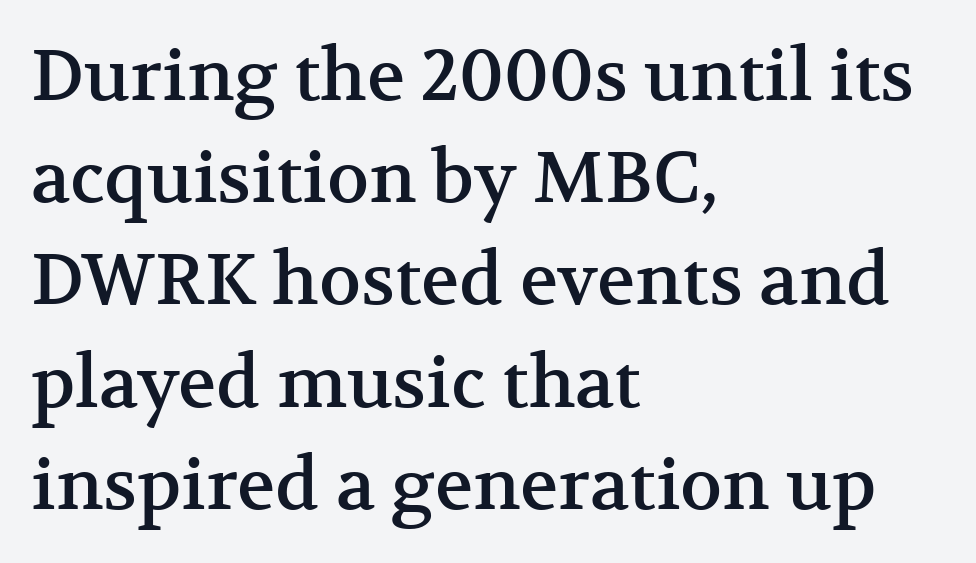
Posture: upright roman. This sample keeps an unexceptional amount of space between lines. Caption: standard tracking, unaltered. Each letter's strokes conclude with small projecting serifs. Each line starts at the same left margin while the right side varies. Character widths vary here, with narrow letters taking less room than wide ones.
